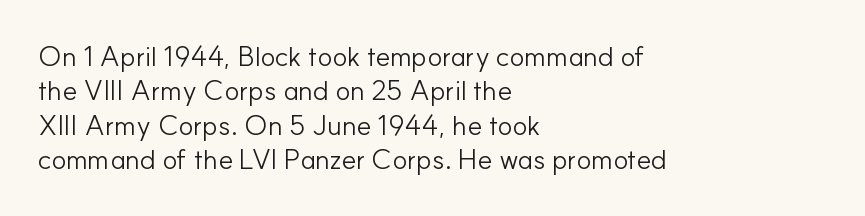
Q: Is the text bold? A: No.
Q: Is the text italic (slanted)? A: No, it is upright.
Q: Is the typeface a serif or a sans-serif typeface? A: Sans-serif.
Q: Is the text underlined? A: No.
Q: How is the paragraph aligned? A: Left-aligned.
Q: Is the spacing between letters normal or unusually wide? A: Normal.
Q: Width (condensed, normal, or wide)? A: Normal.
Q: Stroke contrast? A: Low.
Q: x-height? A: Small.
Q: Monospaced? A: No.
